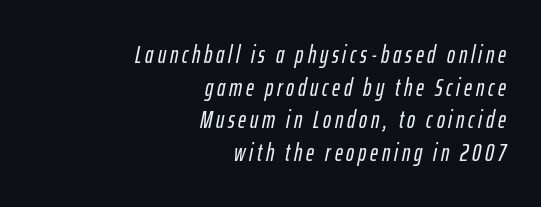
{"italic": "yes", "lean": "right", "slant_degrees": 12, "underline": "no", "align": "right", "line_spacing": "normal", "line_spacing_ratio": 1.36, "glyph_px": 24}
